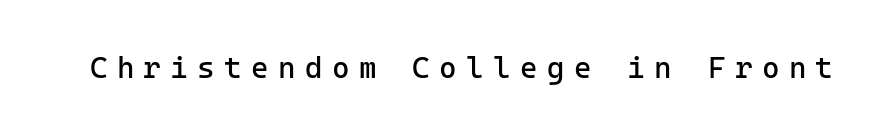
Q: Is the text bold? A: No.
Q: Is the text italic (slanted)? A: No, it is upright.
Q: Is the typeface a serif or a sans-serif typeface? A: Sans-serif.
Q: Is the text underlined? A: No.
Q: Is the spacing between letters normal or unusually wide? A: Unusually wide.
Q: Width (condensed, normal, or wide)? A: Normal.
Q: Stroke contrast? A: Low.
Q: x-height? A: Medium.
